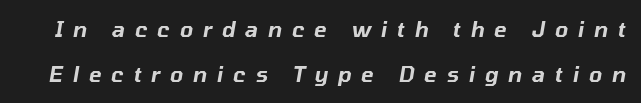
{"italic": "yes", "lean": "right", "slant_degrees": 10, "underline": "no", "line_spacing": "loose", "line_spacing_ratio": 2.13, "letter_spacing": "wide", "letter_spacing_em": 0.47, "glyph_px": 21}
